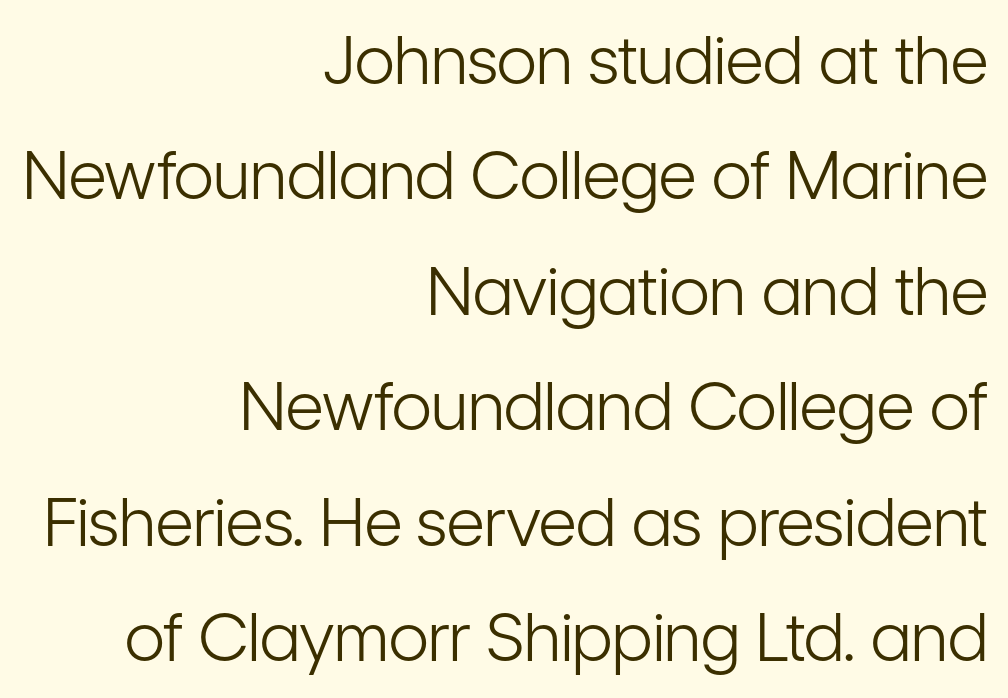
The weight would be labelled regular, book, light, or lighter still. A roman cut, with each character standing at attention. Examine the stroke ends and you'll find no serifs. Teacher's note: observe the even right margin — that is flush-right alignment. The words here are not underlined.
